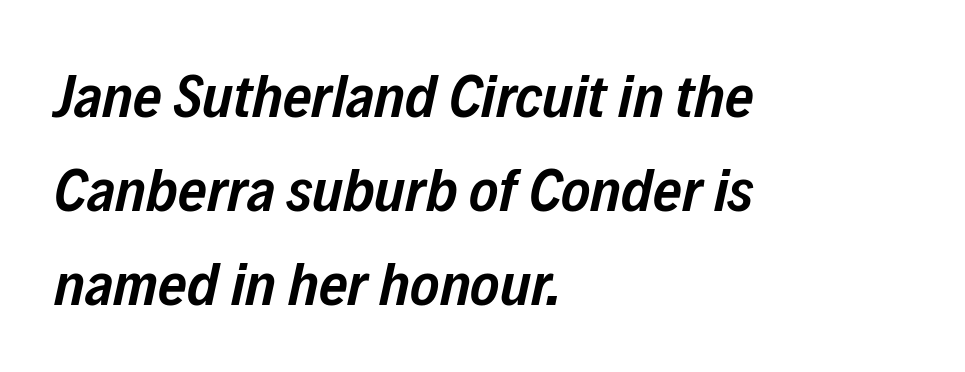
The image shows 62 px semibold, condensed type, italic (leaning right); set left-aligned, normal line spacing (1.52x), normal letter spacing, not underlined; low stroke contrast and a medium x-height.
